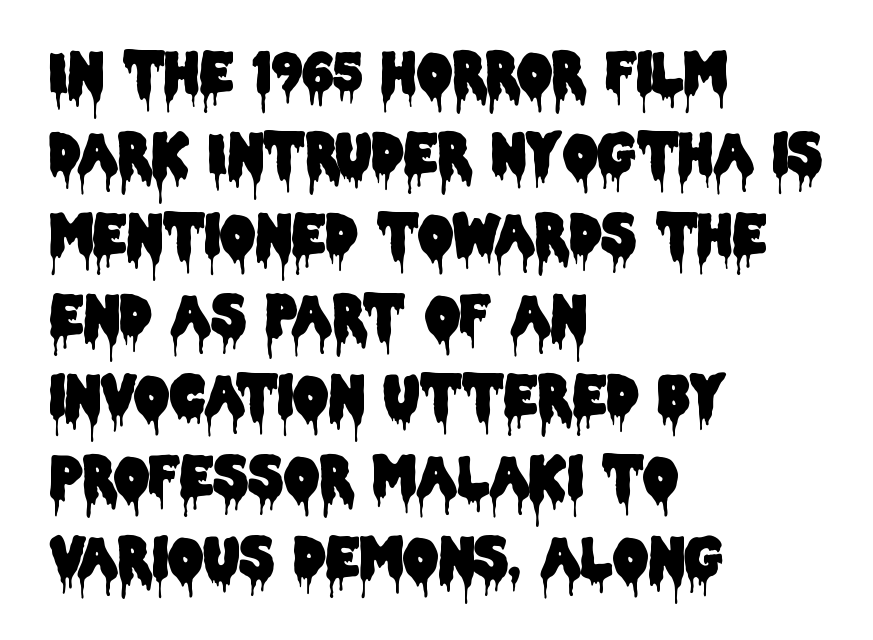
The image shows 55 px condensed sans-serif type, upright; set left-aligned, normal line spacing (1.47x), normal letter spacing, not underlined; low stroke contrast and a large x-height.
